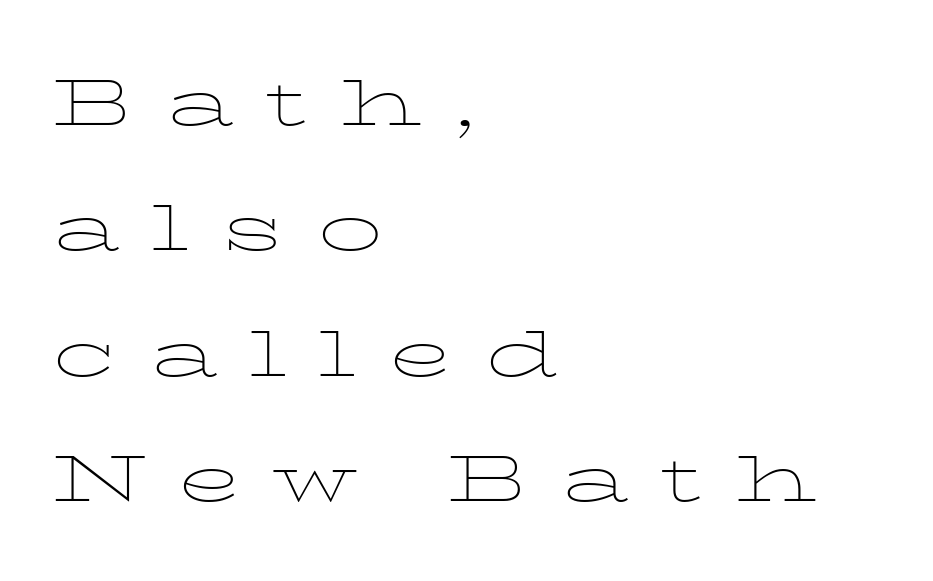
{"serif": "yes", "italic": "no", "bold": "no", "weight": "thin", "width": "wide", "stroke_contrast": "low", "x_height": "medium", "monospaced": "no", "underline": "no", "align": "left", "line_spacing": "loose", "line_spacing_ratio": 1.93, "letter_spacing": "wide", "letter_spacing_em": 0.48, "glyph_px": 65}
